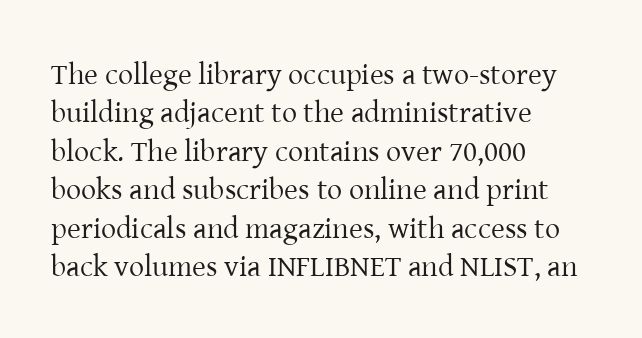
The image shows 30 px regular-weight serif type, upright; set left-aligned, normal line spacing (1.28x), normal letter spacing, not underlined; low stroke contrast and a medium x-height.
